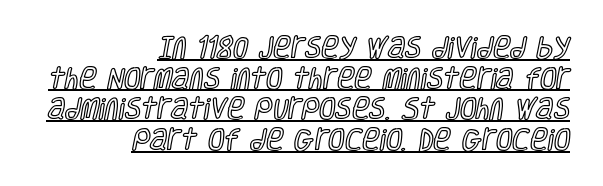
Horizontally, the lines are justified to the trailing edge only. This rendering features underlined lettering. Compared with typical paragraphs, the rows here are spaced about the same.
